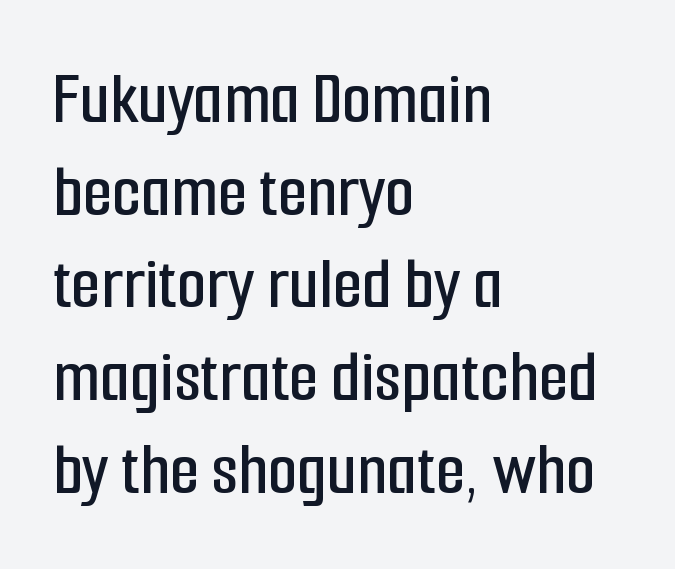
Q: Is the text italic (slanted)? A: No, it is upright.
Q: Is the typeface a serif or a sans-serif typeface? A: Sans-serif.
Q: Is the text underlined? A: No.
Q: How is the paragraph aligned? A: Left-aligned.
Q: Is the spacing between letters normal or unusually wide? A: Normal.
Q: Width (condensed, normal, or wide)? A: Condensed.
Q: Stroke contrast? A: Low.
Q: x-height? A: Medium.
Q: Monospaced? A: No.
